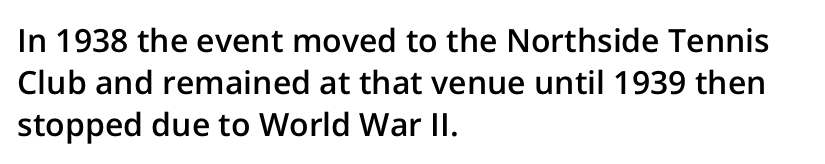
One glance says typical: line gaps are just what's usual. Nothing sits at the stroke ends, so this counts as sans-serif. Designer's note — italics off, roman on. The rendering uses natural spacing where letterforms have individual widths. Compared with typical body copy, the letter spacing here is the same. Moderately thickened strokes mark this as semibold type.
